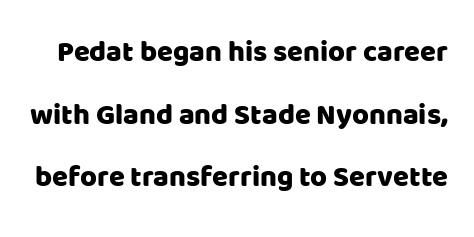
The glyphs in this specimen are sans serif. The horizontal fit of the characters is conventional and even. Widely set lines give the paragraph a tall, airy silhouette. Here the designer chose a conventional face with non-uniform glyph widths. A clean baseline with only descenders dipping below it. A roman cut, with each character standing at attention.
